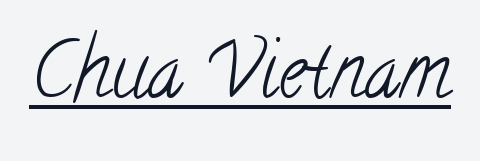
The image shows 77 px light, condensed type; set normal letter spacing, underlined; low stroke contrast and a small x-height.
